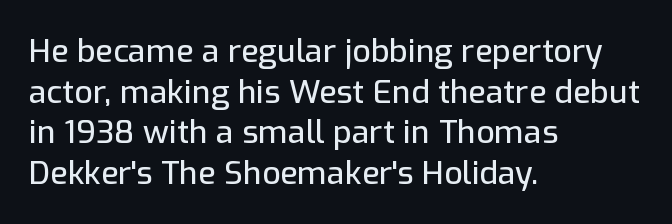
The image shows 32 px sans-serif type, upright; set left-aligned, normal line spacing (1.27x), normal letter spacing, not underlined; low stroke contrast and a medium x-height.
